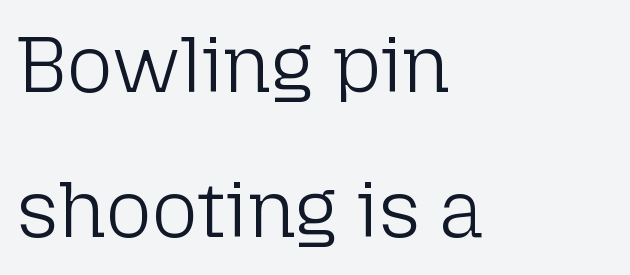
These lines keep a tight, regular rhythm from letter to letter. The face looks like a standard text weight, possibly lighter. Look at the bottom of the vertical strokes: they stop flat, with no serifs. Is there any slant? The stems are plumb.
